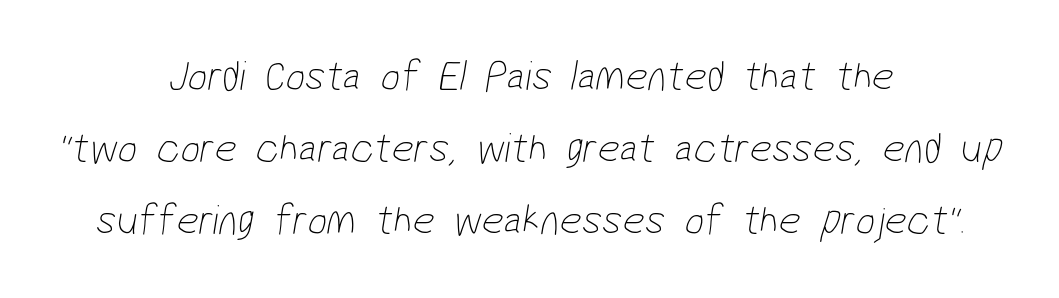
Q: Is the text bold? A: No.
Q: Is the typeface a serif or a sans-serif typeface? A: Sans-serif.
Q: Is the text underlined? A: No.
Q: How is the paragraph aligned? A: Centered.
Q: Is the spacing between letters normal or unusually wide? A: Normal.
Q: Is the spacing between lines tight, normal or loose? A: Normal.
Q: Width (condensed, normal, or wide)? A: Condensed.
Q: Stroke contrast? A: Low.
Q: x-height? A: Medium.
Q: Monospaced? A: No.
